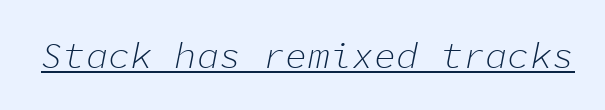
The image shows 37 px light type, italic (leaning right), monospaced; set normal letter spacing, underlined; low stroke contrast and a medium x-height.
